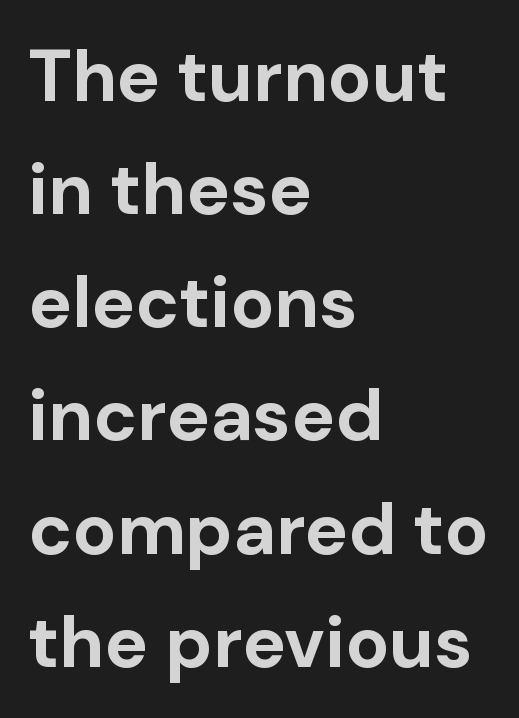
{"serif": "no", "italic": "no", "bold": "yes", "weight": "bold", "width": "normal", "stroke_contrast": "low", "x_height": "medium", "monospaced": "no", "underline": "no", "align": "left", "line_spacing": "normal", "line_spacing_ratio": 1.55, "letter_spacing": "normal", "letter_spacing_em": 0.0, "glyph_px": 73}
